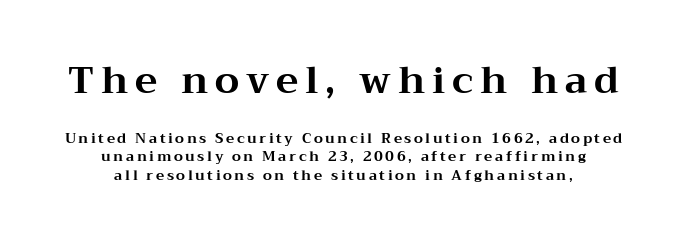
Reading down the block, each line starts at a different indent, mirrored at its end. Whoever set this made the first block the dominant, larger element. Notice how the stems are strictly vertical — no italics here. This sample has the flowing, uneven cadence of proportional lettering.
